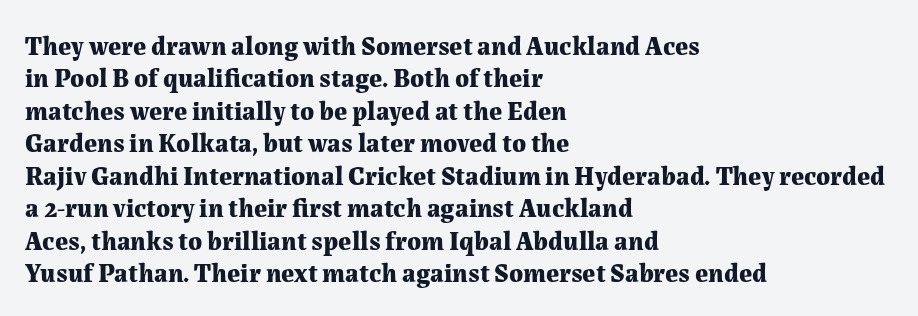
Q: Is the text bold? A: Yes.
Q: Is the text italic (slanted)? A: No, it is upright.
Q: Is the text underlined? A: No.
Q: How is the paragraph aligned? A: Left-aligned.
Q: Is the spacing between letters normal or unusually wide? A: Normal.
Q: Is the spacing between lines tight, normal or loose? A: Normal.
